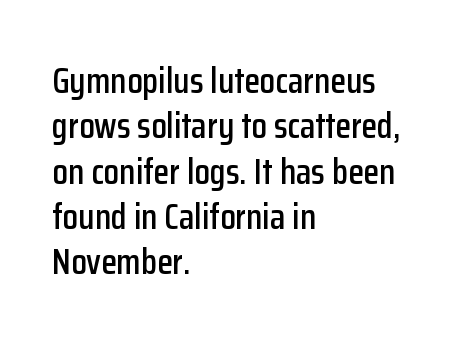
The image shows 36 px condensed sans-serif type, upright; set left-aligned, normal line spacing (1.26x), normal letter spacing, not underlined; low stroke contrast and a medium x-height.
